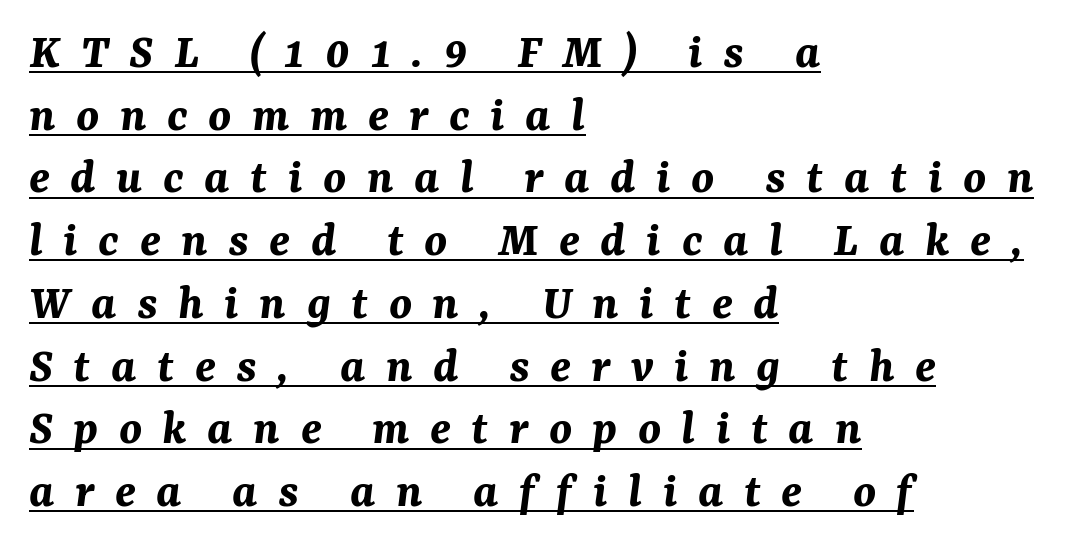
Q: Is the text bold? A: Yes.
Q: Is the text italic (slanted)? A: Yes, it leans right by about 7 degrees.
Q: Is the text underlined? A: Yes.
Q: How is the paragraph aligned? A: Left-aligned.
Q: Is the spacing between letters normal or unusually wide? A: Unusually wide.
Q: Width (condensed, normal, or wide)? A: Normal.
Q: Stroke contrast? A: Medium.
Q: x-height? A: Medium.
Q: Monospaced? A: No.
